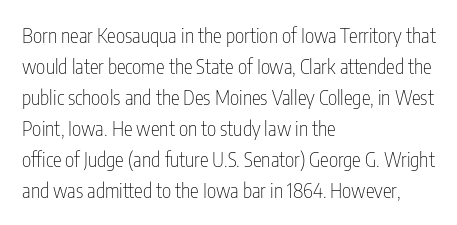
The image shows 20 px text type, upright; set left-aligned, normal line spacing (1.55x), normal letter spacing, not underlined.
